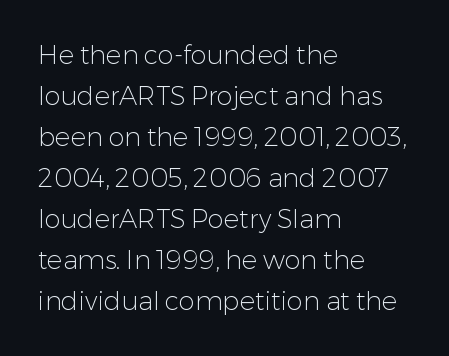
Q: Is the text bold? A: No.
Q: Is the text italic (slanted)? A: No, it is upright.
Q: Is the text underlined? A: No.
Q: How is the paragraph aligned? A: Left-aligned.
Q: Is the spacing between letters normal or unusually wide? A: Normal.
Q: Is the spacing between lines tight, normal or loose? A: Normal.
